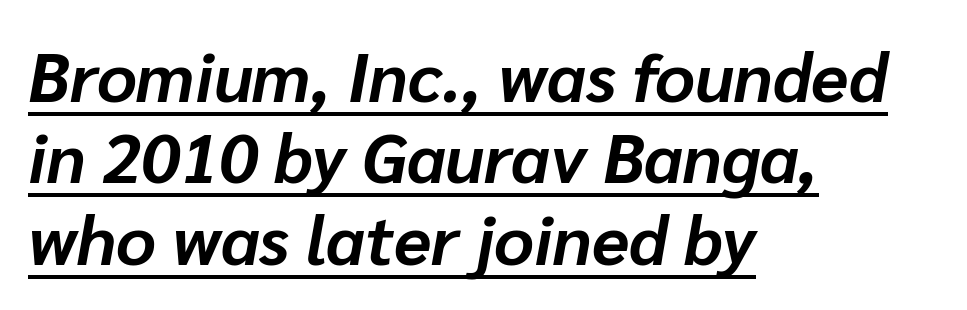
Q: Is the text bold? A: Yes.
Q: Is the text italic (slanted)? A: Yes, it leans right by about 10 degrees.
Q: Is the text underlined? A: Yes.
Q: How is the paragraph aligned? A: Left-aligned.
Q: Is the spacing between letters normal or unusually wide? A: Normal.
Q: Width (condensed, normal, or wide)? A: Normal.
Q: Stroke contrast? A: Low.
Q: x-height? A: Medium.
Q: Monospaced? A: No.
